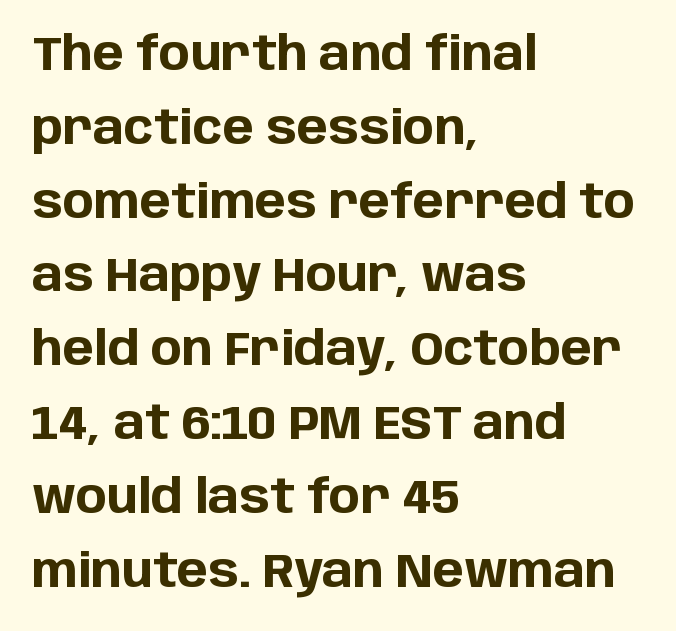
Q: Is the text bold? A: Yes.
Q: Is the text italic (slanted)? A: No, it is upright.
Q: Is the typeface a serif or a sans-serif typeface? A: Sans-serif.
Q: Is the text underlined? A: No.
Q: How is the paragraph aligned? A: Left-aligned.
Q: Is the spacing between letters normal or unusually wide? A: Normal.
Q: Is the spacing between lines tight, normal or loose? A: Normal.
Q: Width (condensed, normal, or wide)? A: Normal.
Q: Stroke contrast? A: Low.
Q: x-height? A: Large.
Q: Monospaced? A: No.
